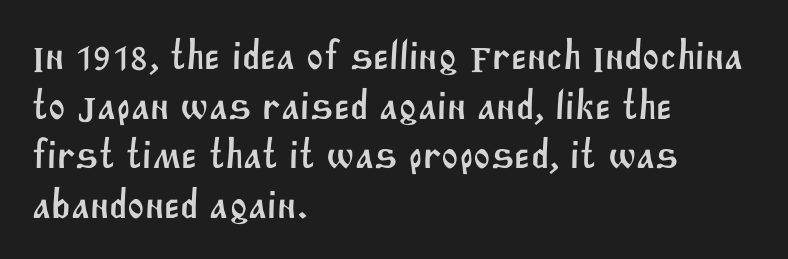
Q: Is the typeface a serif or a sans-serif typeface? A: Sans-serif.
Q: Is the text underlined? A: No.
Q: How is the paragraph aligned? A: Left-aligned.
Q: Is the spacing between letters normal or unusually wide? A: Normal.
Q: Width (condensed, normal, or wide)? A: Normal.
Q: Stroke contrast? A: Medium.
Q: x-height? A: Large.
Q: Monospaced? A: No.
